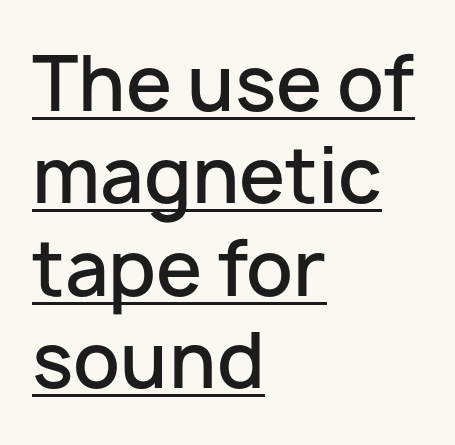
Q: Is the text bold? A: Semi-bold.
Q: Is the text italic (slanted)? A: No, it is upright.
Q: Is the typeface a serif or a sans-serif typeface? A: Sans-serif.
Q: Is the text underlined? A: Yes.
Q: How is the paragraph aligned? A: Left-aligned.
Q: Is the spacing between letters normal or unusually wide? A: Normal.
Q: Is the spacing between lines tight, normal or loose? A: Normal.
Q: Width (condensed, normal, or wide)? A: Normal.
Q: Stroke contrast? A: Low.
Q: x-height? A: Medium.
Q: Monospaced? A: No.
